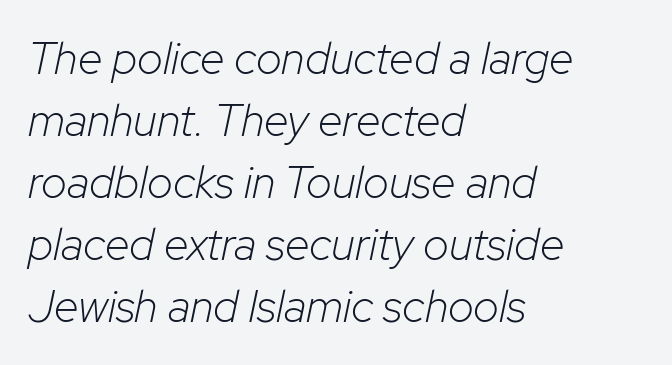
{"italic": "yes", "lean": "right", "slant_degrees": 12, "bold": "no", "weight": "light", "width": "normal", "stroke_contrast": "low", "x_height": "medium", "monospaced": "no", "underline": "no", "align": "left", "line_spacing": "normal", "line_spacing_ratio": 1.38, "letter_spacing": "normal", "letter_spacing_em": 0.0, "glyph_px": 45}
